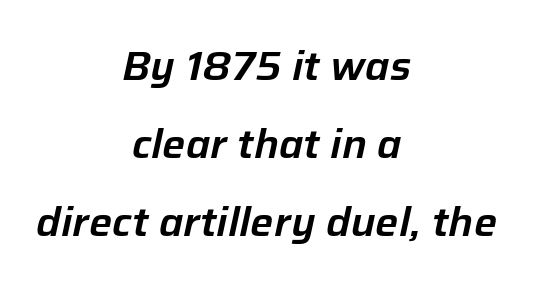
The image shows 41 px text type, italic (leaning right); set centered, loose line spacing (1.9x), normal letter spacing, not underlined; low stroke contrast and a medium x-height.
